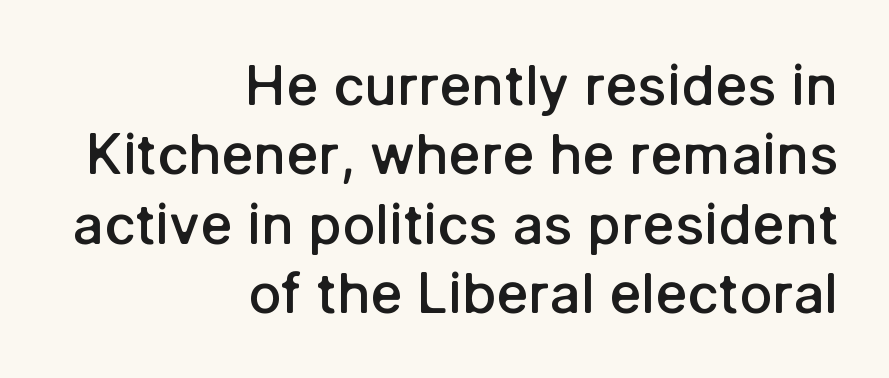
The image shows 55 px semibold sans-serif type, upright; set right-aligned, normal line spacing (1.26x), normal letter spacing, not underlined; low stroke contrast and a medium x-height.
